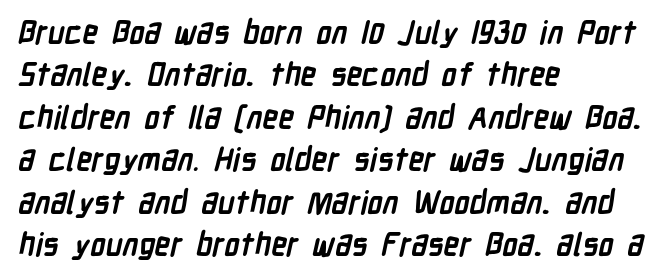
The image shows 31 px semibold, condensed sans-serif type; set left-aligned, normal line spacing (1.37x), normal letter spacing, not underlined; low stroke contrast and a medium x-height.
